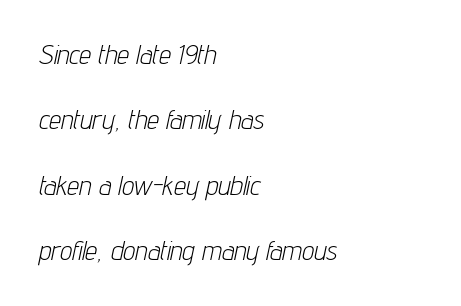
The lines in this sample share a left origin and differ only in where they stop. Stems here are at most as thick as an everyday book face. Short note: letters normally spaced. The face used here has a pronounced slope to its letters. The baseline area is clear. Compared with typical paragraphs, the rows here are farther apart.
